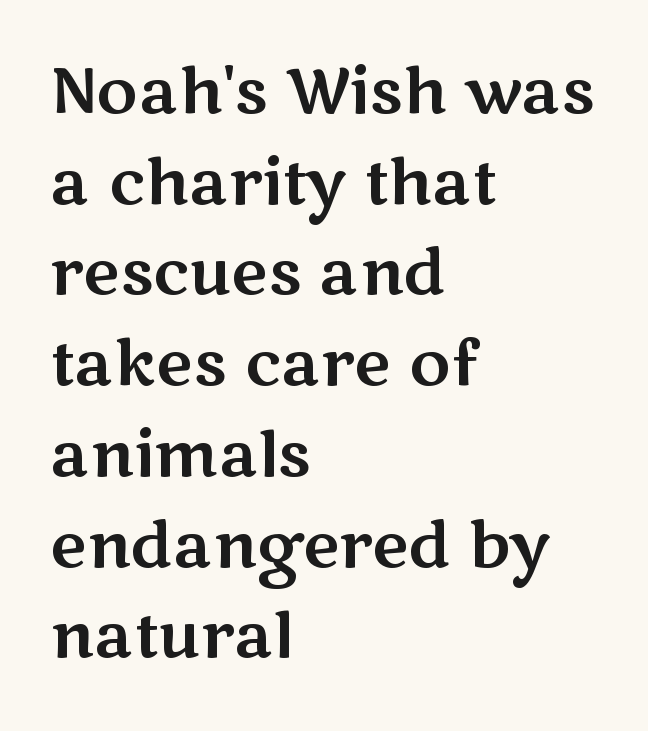
Classification — sans serif. A clean baseline with only descenders dipping below it. Spacing verdict: proportional, widths tailored to each character. Notice how the stems are strictly vertical — no italics here. Here the glyphs are tracked normally, forming tight word shapes. Is there much room between lines? A standard amount, neither cramped nor airy.
